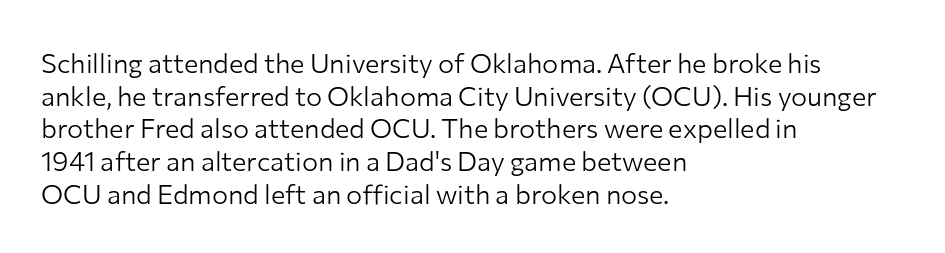
The image shows 27 px text type, upright; set left-aligned, line spacing 1.21x, normal letter spacing, not underlined.
